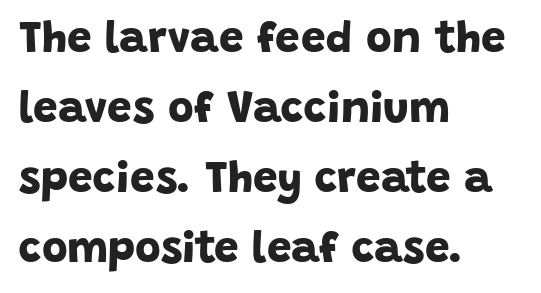
Layout note: lines flush left. This sample has the flowing, uneven cadence of proportional lettering. The space directly below the letters is spotless. The face used here has the dense, thick strokes of a bold. Look at the bottom of the vertical strokes: they stop flat, with no serifs.
